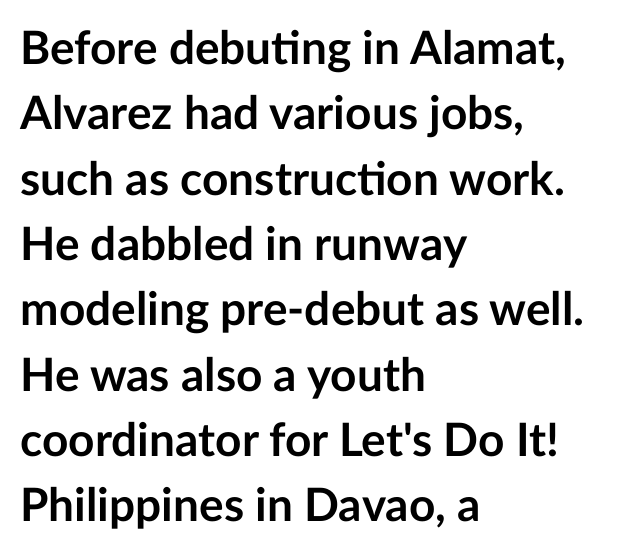
A sans-serif font was chosen for this passage. The letters sit at their default tracking, neither squeezed nor spread. Think of a printed novel: that variable character pitch is what you see here. The typesetting leans heavy: a genuine bold. Compared with typical paragraphs, the rows here are spaced about the same. Ordinary non-slanted type is in use.
